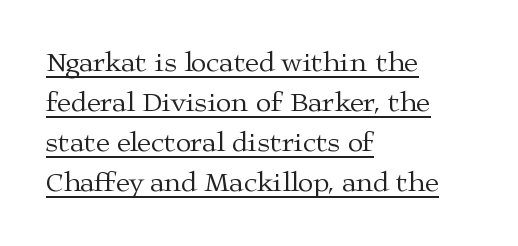
The lines sit at an ordinary, default distance from one another. The letters sit at their default tracking, neither squeezed nor spread. This sample has the flowing, uneven cadence of proportional lettering. The text block is weighted toward the left margin, trailing off unevenly rightward.
